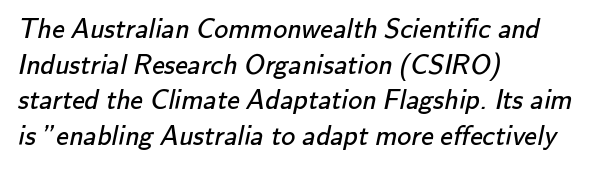
Serif or sans? Sans — the stroke terminals are bare. Varying glyph widths throughout — classic text-font behaviour. The rows are spaced the way most documents space them. Standard letterfit; no display-style spreading of the glyphs.
